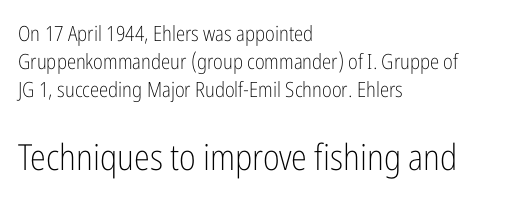
{"serif": "no", "italic": "no", "bold": "no", "weight": "light", "width": "condensed", "stroke_contrast": "low", "x_height": "medium", "monospaced": "no", "underline": "no", "align": "left", "line_spacing": "normal", "line_spacing_ratio": 1.34, "letter_spacing": "normal", "letter_spacing_em": 0.0, "larger_block": "second", "size_ratio": 1.71, "glyph_px": 36}
